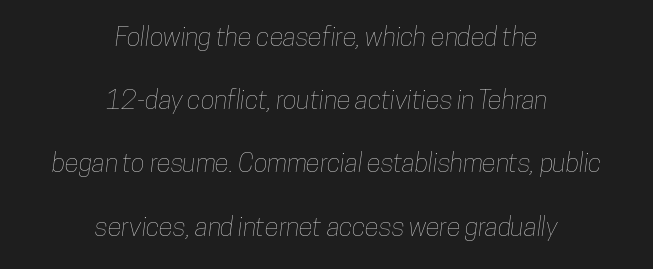
What's the leading like? Stretched, with rows far apart. The rendering keeps characters at their native spacing. These lines are centered, leaving both edges ragged. Letters rest on an invisible, unmarked baseline.
